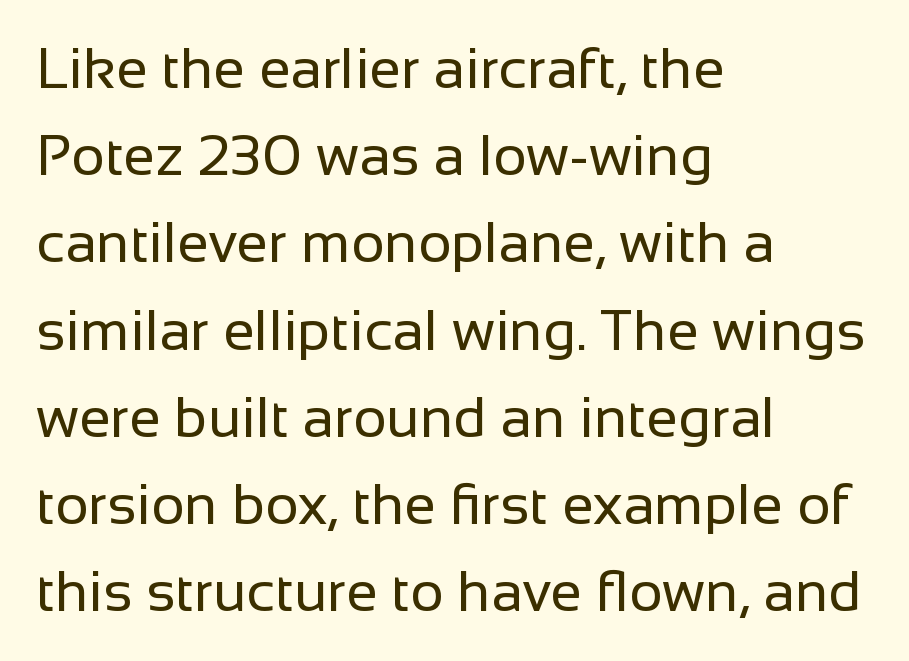
Q: Is the text bold? A: No.
Q: Is the text italic (slanted)? A: No, it is upright.
Q: Is the typeface a serif or a sans-serif typeface? A: Sans-serif.
Q: Is the text underlined? A: No.
Q: How is the paragraph aligned? A: Left-aligned.
Q: Is the spacing between letters normal or unusually wide? A: Normal.
Q: Is the spacing between lines tight, normal or loose? A: Normal.
Q: Width (condensed, normal, or wide)? A: Normal.
Q: Stroke contrast? A: Low.
Q: x-height? A: Medium.
Q: Monospaced? A: No.
